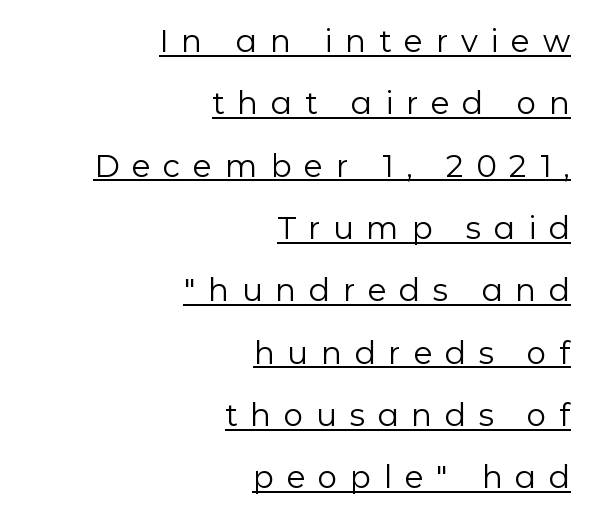
The image shows 31 px regular-weight sans-serif type, upright; set right-aligned, loose line spacing (2.01x), unusually wide letter spacing (+0.41 em), underlined; low stroke contrast and a medium x-height.
